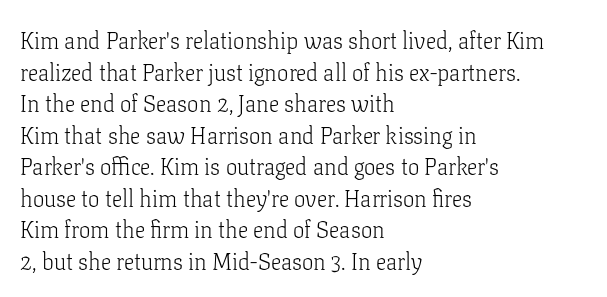
{"italic": "no", "bold": "no", "underline": "no", "align": "left", "line_spacing": "normal", "line_spacing_ratio": 1.37, "letter_spacing": "normal", "letter_spacing_em": 0.0, "glyph_px": 23}
